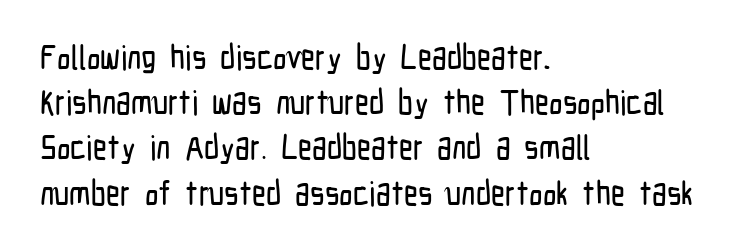
Q: Is the text italic (slanted)? A: No, it is upright.
Q: Is the typeface a serif or a sans-serif typeface? A: Sans-serif.
Q: Is the text underlined? A: No.
Q: How is the paragraph aligned? A: Left-aligned.
Q: Is the spacing between letters normal or unusually wide? A: Normal.
Q: Is the spacing between lines tight, normal or loose? A: Normal.
Q: Width (condensed, normal, or wide)? A: Condensed.
Q: Stroke contrast? A: Low.
Q: x-height? A: Medium.
Q: Monospaced? A: No.
